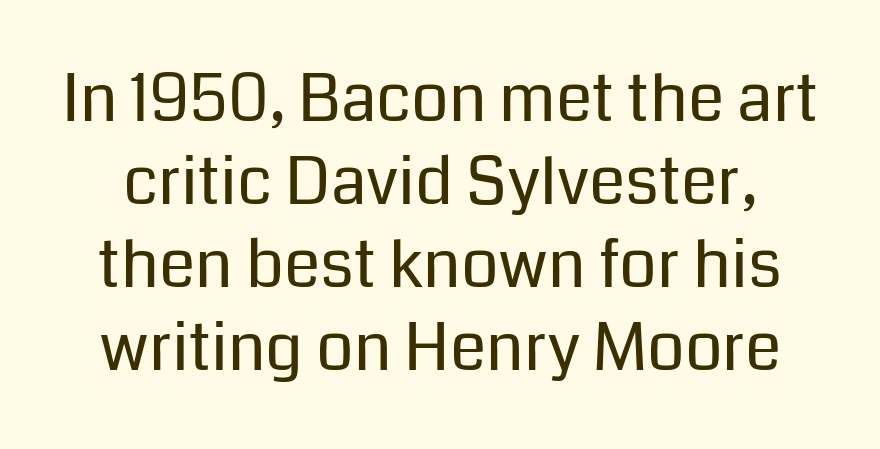
{"serif": "no", "italic": "no", "bold": "no", "weight": "regular", "width": "normal", "stroke_contrast": "low", "x_height": "medium", "monospaced": "no", "underline": "no", "line_spacing": "normal", "line_spacing_ratio": 1.26, "letter_spacing": "normal", "letter_spacing_em": 0.0, "glyph_px": 66}
